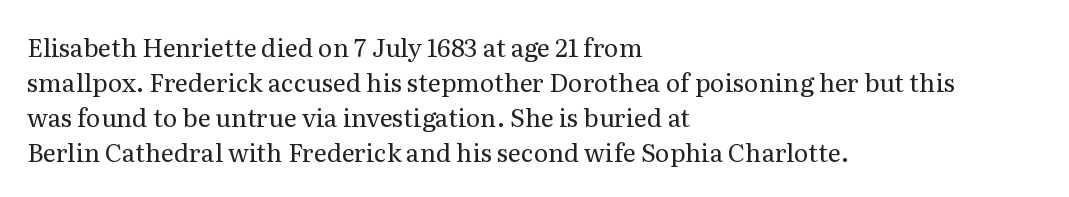
Q: Is the text bold? A: No.
Q: Is the text italic (slanted)? A: No, it is upright.
Q: Is the text underlined? A: No.
Q: How is the paragraph aligned? A: Left-aligned.
Q: Is the spacing between letters normal or unusually wide? A: Normal.
Q: Is the spacing between lines tight, normal or loose? A: Normal.
